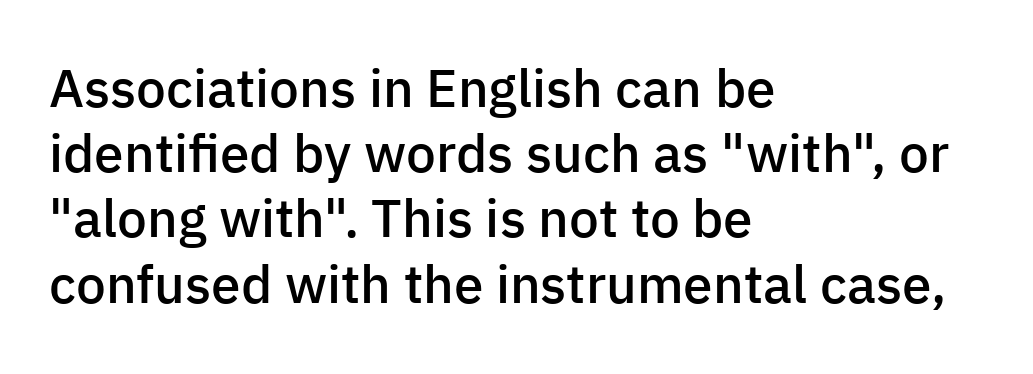
Q: Is the text bold? A: Semi-bold.
Q: Is the text italic (slanted)? A: No, it is upright.
Q: Is the typeface a serif or a sans-serif typeface? A: Sans-serif.
Q: Is the text underlined? A: No.
Q: How is the paragraph aligned? A: Left-aligned.
Q: Is the spacing between letters normal or unusually wide? A: Normal.
Q: Width (condensed, normal, or wide)? A: Normal.
Q: Stroke contrast? A: Low.
Q: x-height? A: Medium.
Q: Monospaced? A: No.
